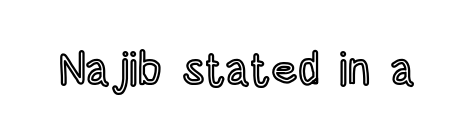
Unlike italic type, these characters show no tilt at all. Do the characters align in a grid? No, the font is proportional. The letterforms sit shoulder to shoulder at normal distance. Plain, unruled lines of type.
